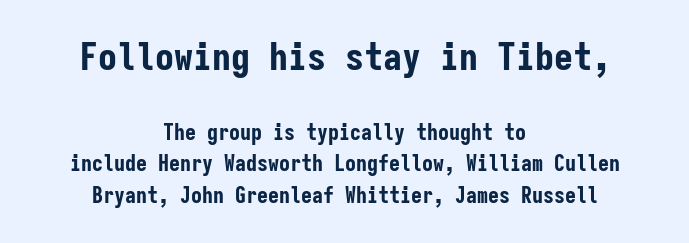
Q: Is the text bold? A: Yes.
Q: Is the text italic (slanted)? A: No, it is upright.
Q: Is the typeface a serif or a sans-serif typeface? A: Sans-serif.
Q: Is the text underlined? A: No.
Q: How is the paragraph aligned? A: Centered.
Q: Is the spacing between letters normal or unusually wide? A: Normal.
Q: Is the spacing between lines tight, normal or loose? A: Normal.
Q: Which block of text is set in a larger size, the first (top) or the second (bottom)? A: The first (top) one.
Q: Width (condensed, normal, or wide)? A: Condensed.
Q: Stroke contrast? A: Low.
Q: x-height? A: Medium.
Q: Monospaced? A: Yes.
